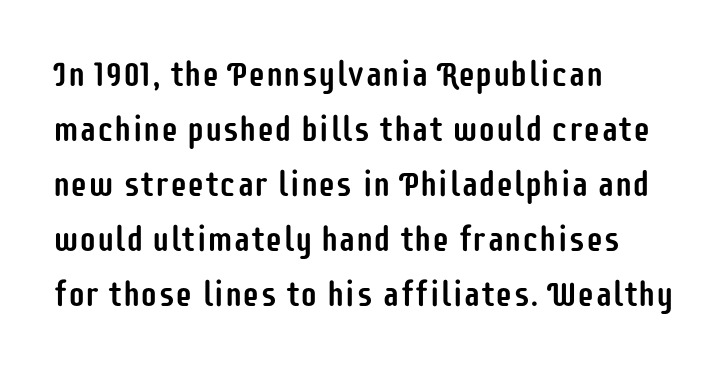
{"serif": "no", "italic": "no", "width": "condensed", "stroke_contrast": "low", "x_height": "large", "monospaced": "no", "underline": "no", "align": "left", "line_spacing": "normal", "line_spacing_ratio": 1.57, "letter_spacing": "normal", "letter_spacing_em": 0.0, "glyph_px": 35}
